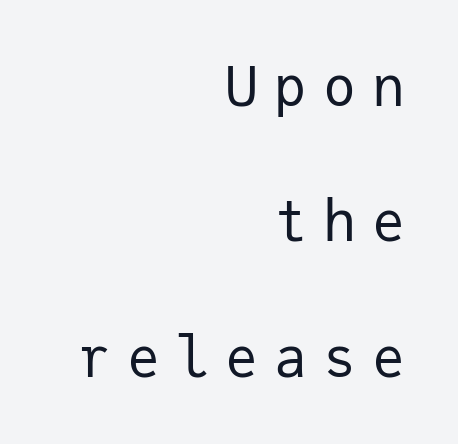
{"serif": "no", "italic": "no", "bold": "no", "weight": "regular", "width": "normal", "stroke_contrast": "low", "x_height": "medium", "monospaced": "yes", "underline": "no", "align": "right", "line_spacing": "loose", "line_spacing_ratio": 2.46, "letter_spacing": "wide", "letter_spacing_em": 0.29, "glyph_px": 55}
